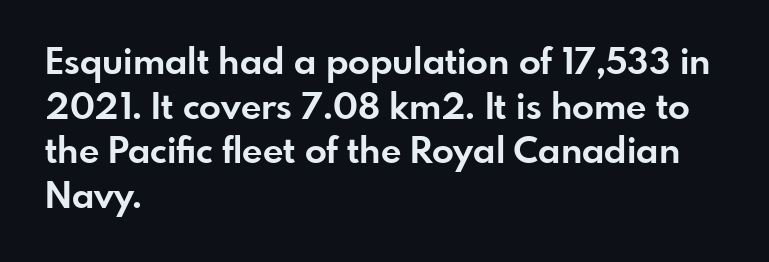
The type family on display is of the sans-serif kind. Honestly, the letter spacing is just normal — you wouldn't notice it. The passage shown is not underscored anywhere. Proportional: the letters do not fall into vertical columns. The axis of the letterforms is exactly vertical.
